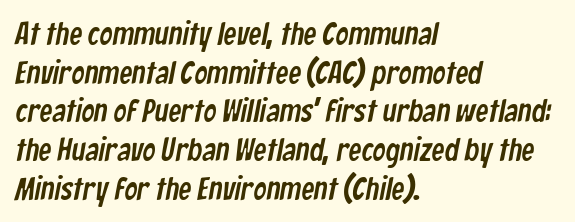
The image shows 32 px condensed sans-serif type; set left-aligned, line spacing 1.21x, normal letter spacing, not underlined; low stroke contrast and a medium x-height.
